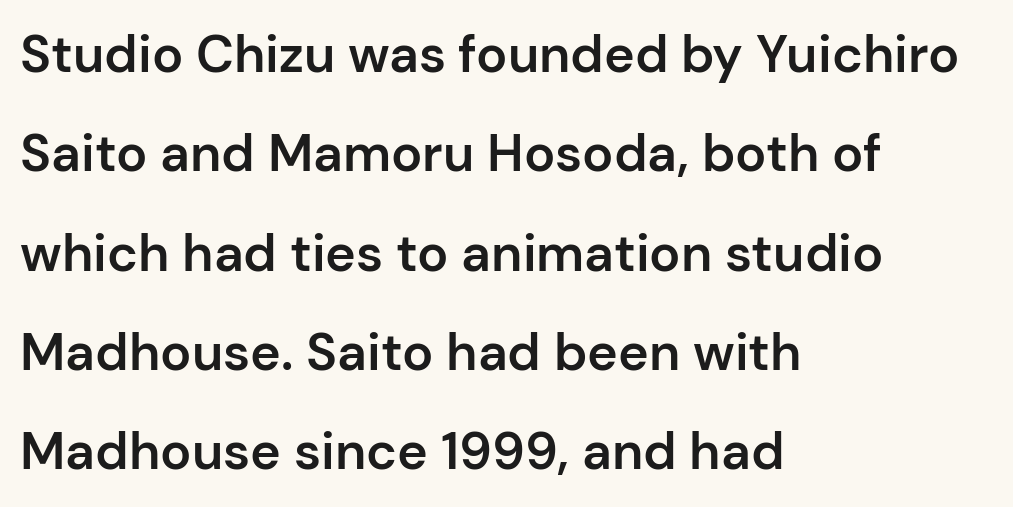
{"serif": "no", "italic": "no", "bold": "semi", "weight": "semibold", "width": "normal", "stroke_contrast": "low", "x_height": "medium", "monospaced": "no", "underline": "no", "align": "left", "line_spacing": "loose", "line_spacing_ratio": 1.91, "letter_spacing": "normal", "letter_spacing_em": 0.0, "glyph_px": 52}
